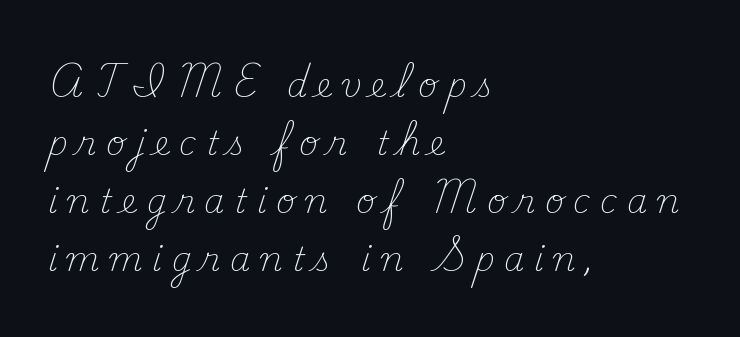
{"serif": "yes", "bold": "no", "weight": "light", "width": "normal", "stroke_contrast": "medium", "x_height": "small", "monospaced": "no", "underline": "no", "align": "left", "line_spacing_ratio": 1.76, "letter_spacing": "wide", "letter_spacing_em": 0.29, "glyph_px": 33}
